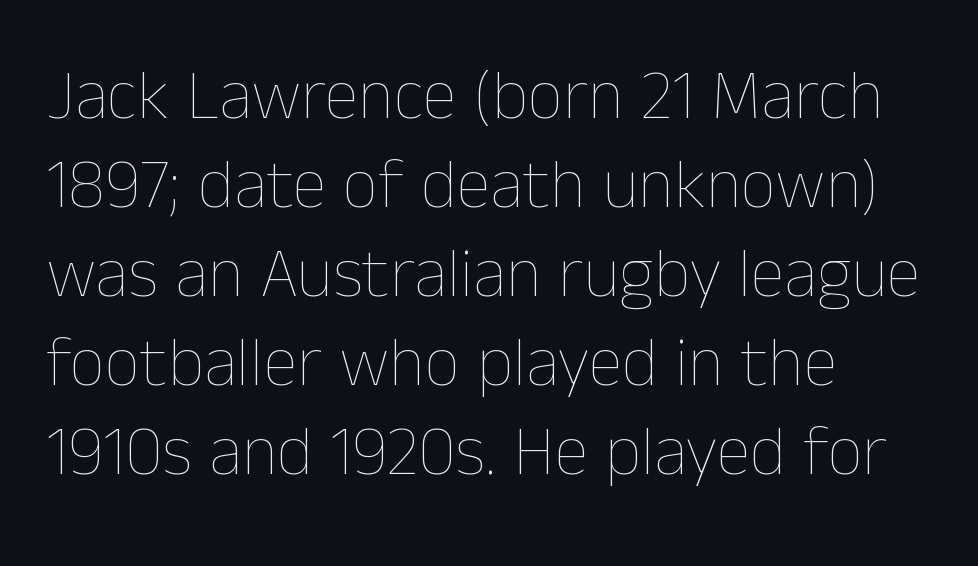
The letters advance in unequal steps, a hallmark of proportional type. The passage is arranged the way most books set body copy — flush left. Nothing heavy about these letters — not bold at all. No italicization has been applied; the sample stays upright. Observe the ordinary spacing: letters are neighbours, not strangers. One glance says typical: line gaps are just what's usual.
